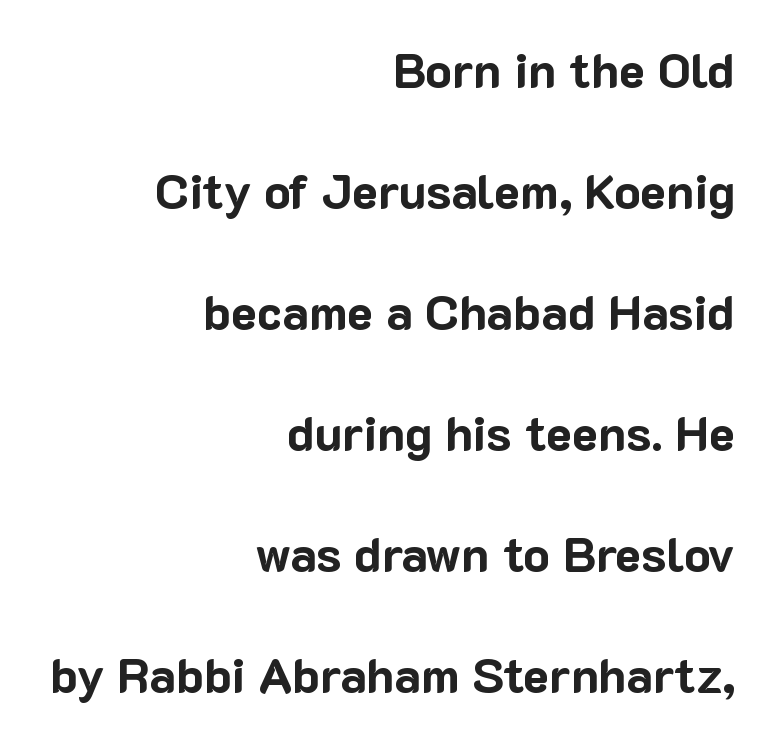
{"serif": "no", "italic": "no", "bold": "yes", "weight": "bold", "width": "normal", "stroke_contrast": "low", "x_height": "medium", "monospaced": "no", "underline": "no", "align": "right", "line_spacing": "loose", "line_spacing_ratio": 2.47, "letter_spacing": "normal", "letter_spacing_em": 0.0, "glyph_px": 49}
